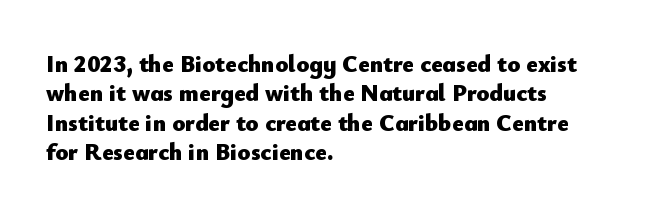
{"italic": "no", "bold": "yes", "underline": "no", "align": "left", "line_spacing_ratio": 1.22, "letter_spacing": "normal", "letter_spacing_em": 0.0, "glyph_px": 24}
